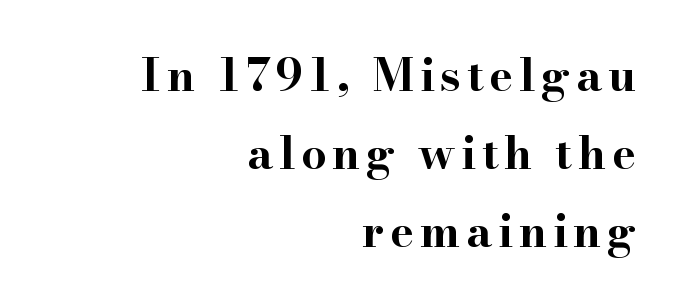
The glyphs are unaccompanied by any horizontal stroke below them. All the whitespace from short lines collects on the left. Upright lettering throughout. In terms of weight, the rendering is a true, heavy bold.
